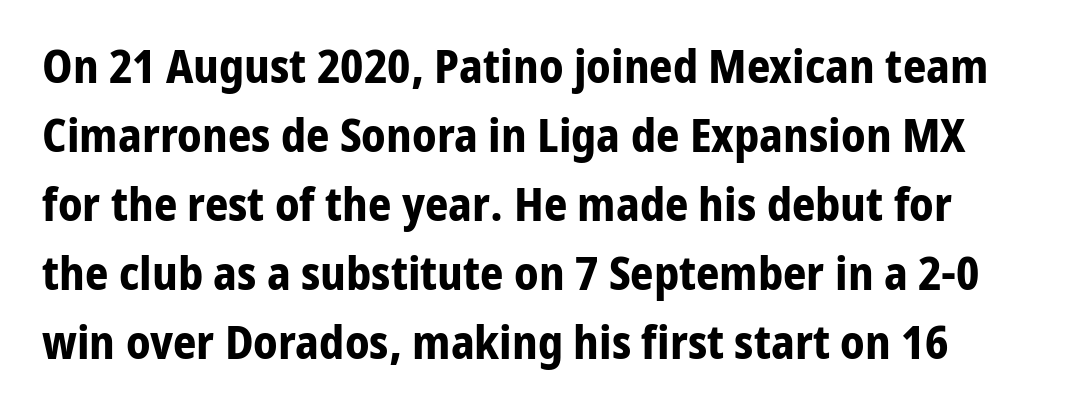
Honestly, the row spacing looks completely unremarkable. Posture: upright roman. Decoration check: the copy has no underline. Looks like regular typesetting: each glyph gets only the width it needs.
